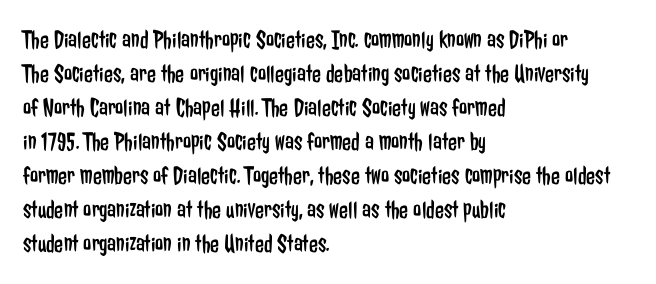
Descenders are the only things crossing below the line. All the whitespace from short lines collects on the right. Characters remain perfectly vertical along every line. The letters sit at their default tracking, neither squeezed nor spread.
